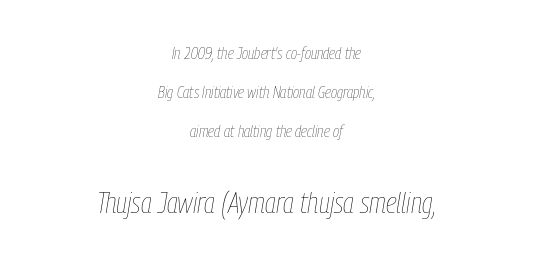
Q: Is the text bold? A: No.
Q: Is the text italic (slanted)? A: Yes, it leans right by about 9 degrees.
Q: Is the text underlined? A: No.
Q: How is the paragraph aligned? A: Centered.
Q: Is the spacing between letters normal or unusually wide? A: Normal.
Q: Is the spacing between lines tight, normal or loose? A: Loose.
Q: Which block of text is set in a larger size, the first (top) or the second (bottom)? A: The second (bottom) one.
Q: Width (condensed, normal, or wide)? A: Condensed.
Q: Stroke contrast? A: Low.
Q: x-height? A: Medium.
Q: Monospaced? A: No.
